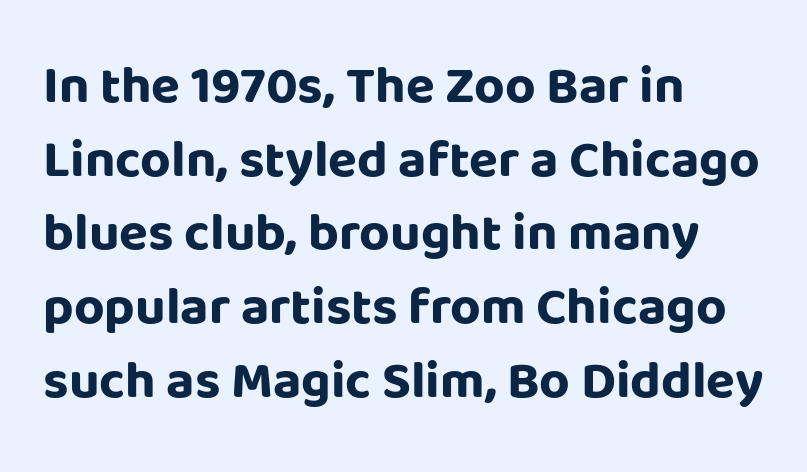
{"serif": "no", "italic": "no", "bold": "yes", "weight": "bold", "width": "normal", "stroke_contrast": "low", "x_height": "large", "monospaced": "no", "underline": "no", "align": "left", "line_spacing": "normal", "line_spacing_ratio": 1.39, "letter_spacing": "normal", "letter_spacing_em": 0.0, "glyph_px": 53}
